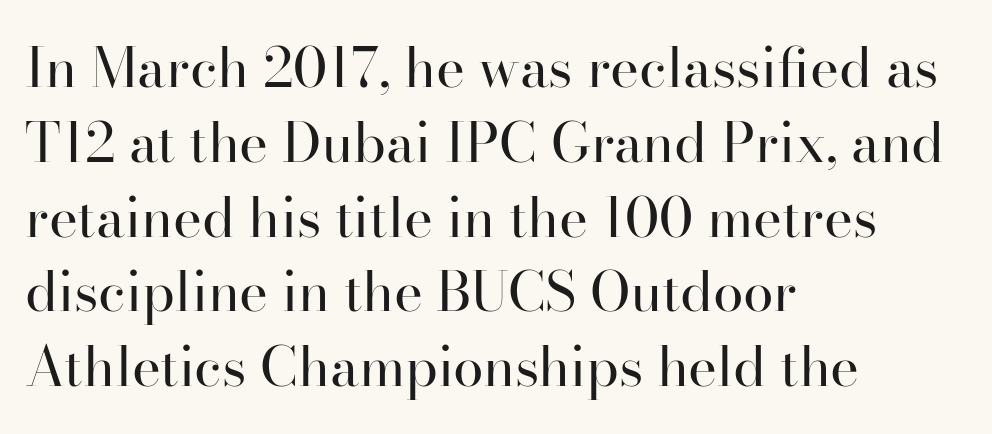
The image shows 55 px regular-weight serif type, upright; set left-aligned, normal line spacing (1.36x), normal letter spacing, not underlined; high stroke contrast and a small x-height.
